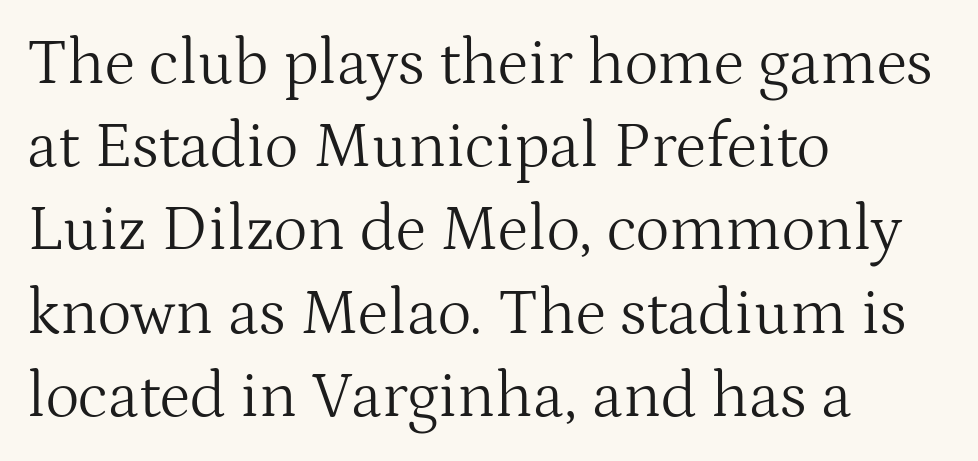
Stroke terminals: seriffed. No extra tracking has been applied to these lines. Designer's note — italics off, roman on. The text block is weighted toward the left margin, trailing off unevenly rightward. Stem width sits at or under what a default text font uses. Unmarked baselines from the first word to the last.
